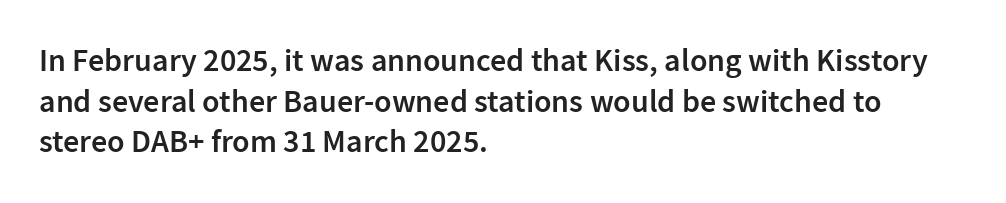
Q: Is the text bold? A: Semi-bold.
Q: Is the text italic (slanted)? A: No, it is upright.
Q: Is the typeface a serif or a sans-serif typeface? A: Sans-serif.
Q: Is the text underlined? A: No.
Q: How is the paragraph aligned? A: Left-aligned.
Q: Is the spacing between letters normal or unusually wide? A: Normal.
Q: Is the spacing between lines tight, normal or loose? A: Normal.
Q: Width (condensed, normal, or wide)? A: Normal.
Q: Stroke contrast? A: Low.
Q: x-height? A: Medium.
Q: Monospaced? A: No.
